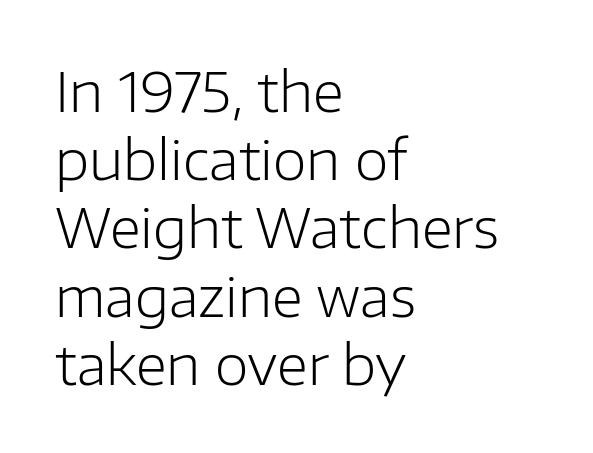
Q: Is the text bold? A: No.
Q: Is the text italic (slanted)? A: No, it is upright.
Q: Is the typeface a serif or a sans-serif typeface? A: Sans-serif.
Q: Is the text underlined? A: No.
Q: How is the paragraph aligned? A: Left-aligned.
Q: Is the spacing between letters normal or unusually wide? A: Normal.
Q: Width (condensed, normal, or wide)? A: Normal.
Q: Stroke contrast? A: Low.
Q: x-height? A: Medium.
Q: Monospaced? A: No.
